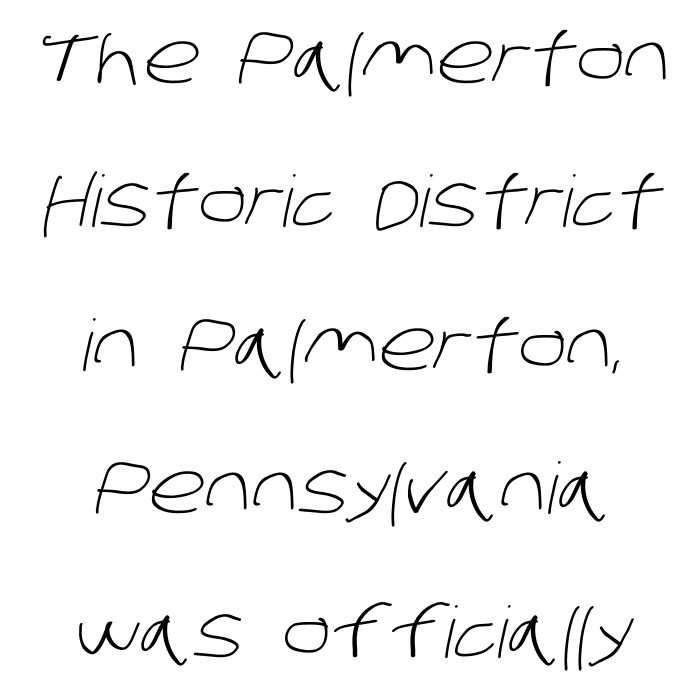
The image shows 71 px light sans-serif type; set centered, loose line spacing (2.02x), normal letter spacing, not underlined; low stroke contrast and a large x-height.
